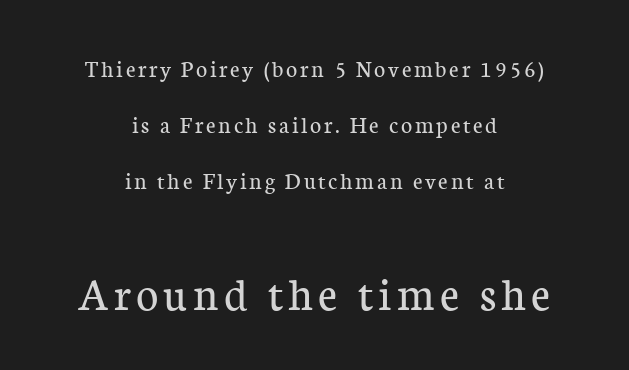
The designer gave the closing block more size than the opening block. This sample trades compactness for vertical openness between lines. Unbolded letterforms with no extra heft. The typography opts for an upright posture over an oblique one.
